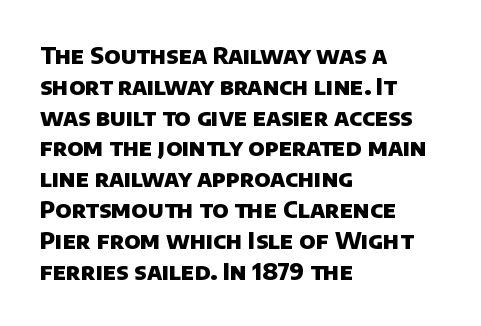
Q: Is the text bold? A: Yes.
Q: Is the text underlined? A: No.
Q: How is the paragraph aligned? A: Left-aligned.
Q: Is the spacing between letters normal or unusually wide? A: Normal.
Q: Is the spacing between lines tight, normal or loose? A: Normal.
